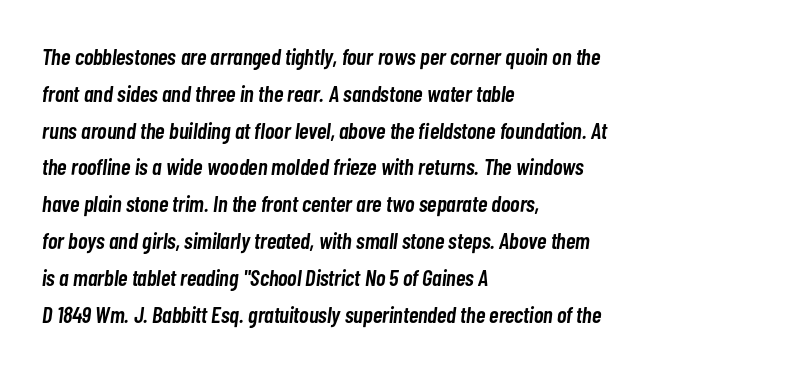
The image shows 23 px text type, italic (leaning right); set left-aligned, normal line spacing (1.6x), normal letter spacing, not underlined.
